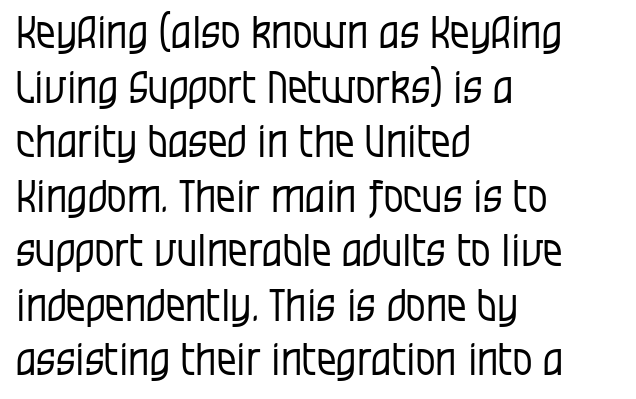
Q: Is the text bold? A: No.
Q: Is the text italic (slanted)? A: No, it is upright.
Q: Is the typeface a serif or a sans-serif typeface? A: Sans-serif.
Q: Is the text underlined? A: No.
Q: How is the paragraph aligned? A: Left-aligned.
Q: Is the spacing between letters normal or unusually wide? A: Normal.
Q: Width (condensed, normal, or wide)? A: Condensed.
Q: Stroke contrast? A: Low.
Q: x-height? A: Large.
Q: Monospaced? A: No.
